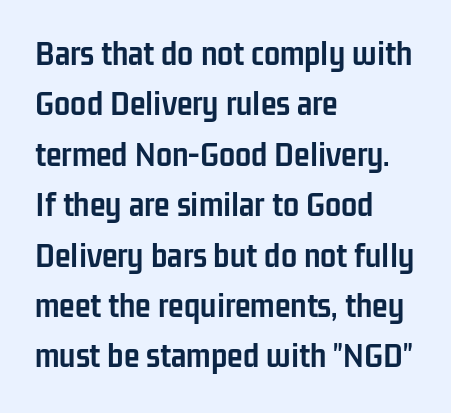
The image shows 36 px semibold, condensed sans-serif type, upright; set left-aligned, normal line spacing (1.4x), normal letter spacing, not underlined; low stroke contrast and a medium x-height.
